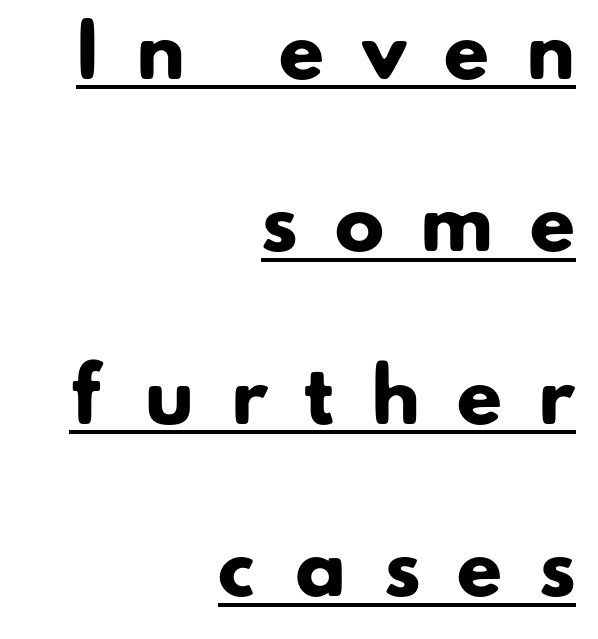
{"serif": "no", "bold": "yes", "weight": "heavy", "width": "normal", "stroke_contrast": "low", "x_height": "small", "monospaced": "no", "underline": "yes", "align": "right", "line_spacing": "loose", "line_spacing_ratio": 2.33, "letter_spacing": "wide", "letter_spacing_em": 0.5, "glyph_px": 74}
